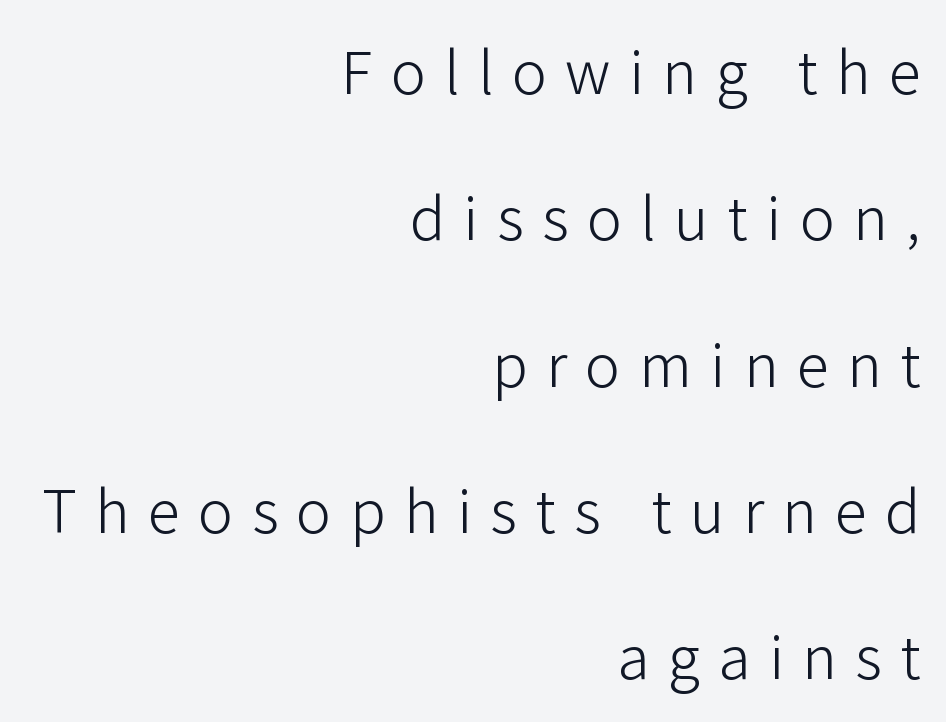
{"serif": "no", "italic": "no", "bold": "no", "weight": "light", "width": "normal", "stroke_contrast": "low", "x_height": "medium", "monospaced": "no", "underline": "no", "align": "right", "line_spacing": "loose", "line_spacing_ratio": 2.48, "letter_spacing": "wide", "letter_spacing_em": 0.31, "glyph_px": 59}
